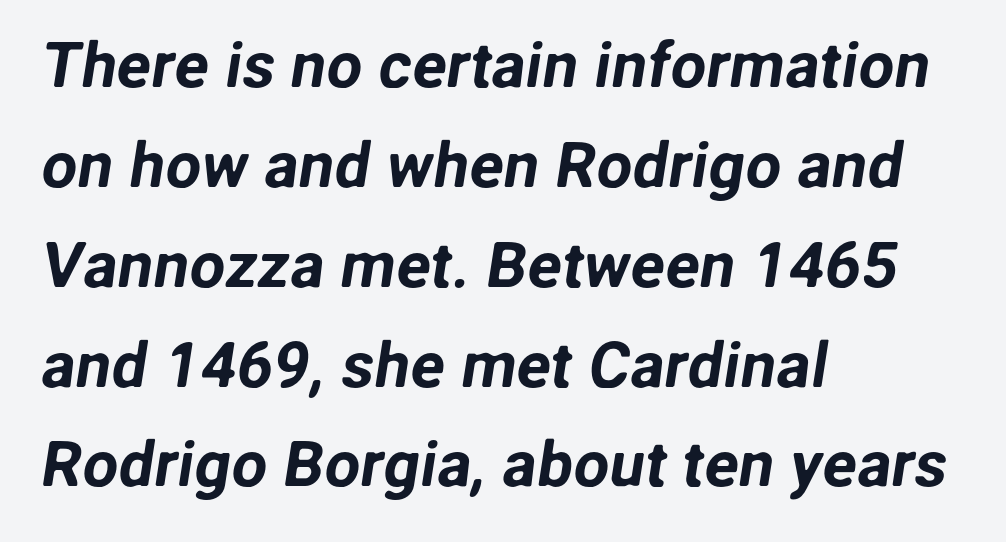
Q: Is the typeface a serif or a sans-serif typeface? A: Sans-serif.
Q: Is the text underlined? A: No.
Q: How is the paragraph aligned? A: Left-aligned.
Q: Is the spacing between letters normal or unusually wide? A: Normal.
Q: Is the spacing between lines tight, normal or loose? A: Normal.
Q: Width (condensed, normal, or wide)? A: Normal.
Q: Stroke contrast? A: Low.
Q: x-height? A: Medium.
Q: Monospaced? A: No.
